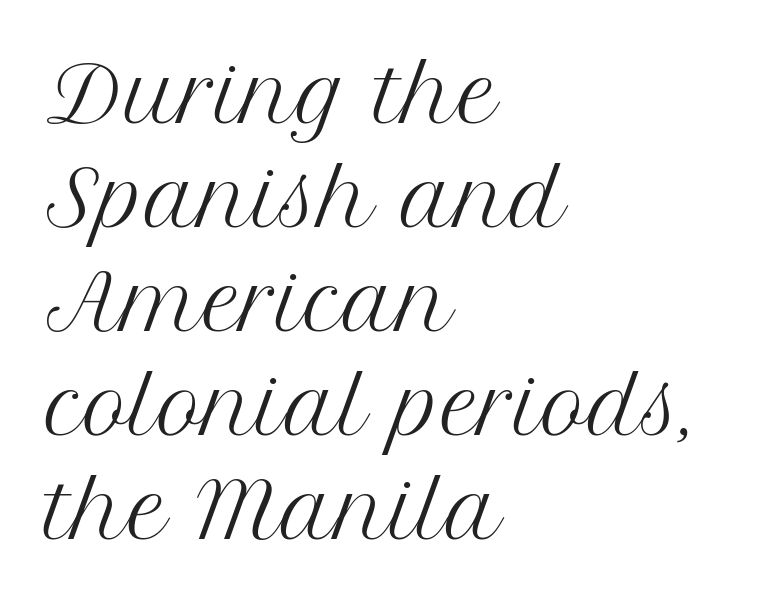
Q: Is the text bold? A: No.
Q: Is the text italic (slanted)? A: Yes.
Q: Is the text underlined? A: No.
Q: How is the paragraph aligned? A: Left-aligned.
Q: Is the spacing between letters normal or unusually wide? A: Normal.
Q: Is the spacing between lines tight, normal or loose? A: Normal.
Q: Width (condensed, normal, or wide)? A: Normal.
Q: Stroke contrast? A: Medium.
Q: x-height? A: Medium.
Q: Monospaced? A: No.
